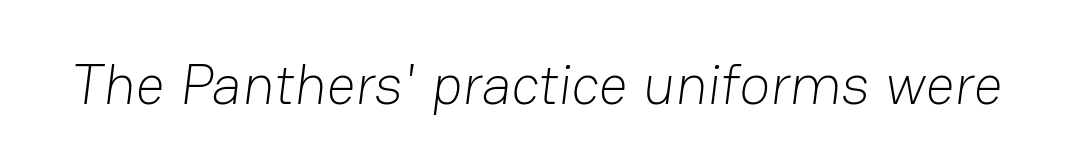
Q: Is the text bold? A: No.
Q: Is the typeface a serif or a sans-serif typeface? A: Sans-serif.
Q: Is the text underlined? A: No.
Q: Is the spacing between letters normal or unusually wide? A: Normal.
Q: Width (condensed, normal, or wide)? A: Normal.
Q: Stroke contrast? A: Low.
Q: x-height? A: Medium.
Q: Monospaced? A: No.
